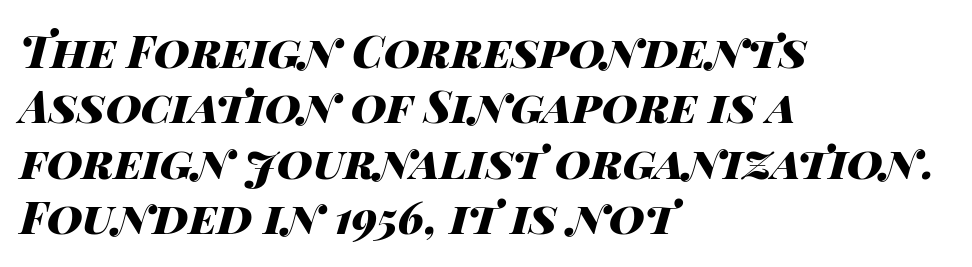
{"italic": "yes", "lean": "right", "slant_degrees": 14, "bold": "yes", "weight": "heavy", "width": "wide", "stroke_contrast": "high", "x_height": "large", "monospaced": "no", "underline": "no", "align": "left", "line_spacing": "normal", "line_spacing_ratio": 1.26, "letter_spacing": "normal", "letter_spacing_em": 0.0, "glyph_px": 44}
